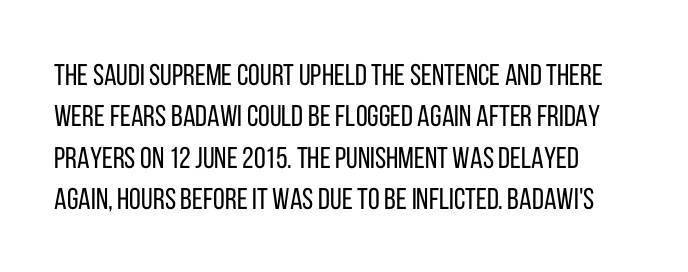
Unbolded letterforms with no extra heft. Underlining? Definitely not there. A sans-serif font was chosen for this passage. Spacing between characters is what you'd get straight out of the box. A typesetter would mark this as roman, not italic.
